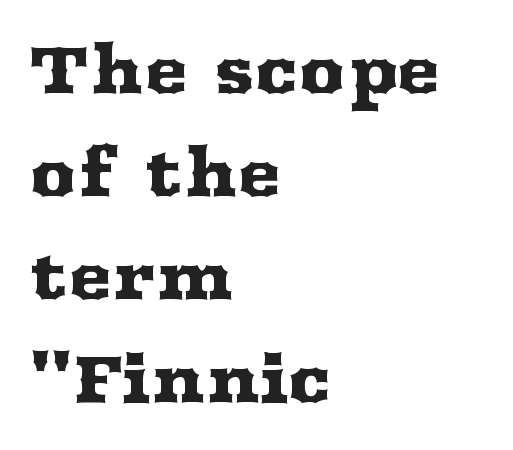
{"serif": "yes", "italic": "no", "width": "wide", "stroke_contrast": "medium", "x_height": "medium", "monospaced": "no", "underline": "no", "align": "left", "line_spacing": "normal", "line_spacing_ratio": 1.56, "letter_spacing": "normal", "letter_spacing_em": 0.0, "glyph_px": 66}
